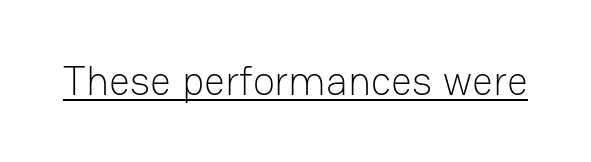
Q: Is the text bold? A: No.
Q: Is the text italic (slanted)? A: No, it is upright.
Q: Is the typeface a serif or a sans-serif typeface? A: Sans-serif.
Q: Is the text underlined? A: Yes.
Q: Is the spacing between letters normal or unusually wide? A: Normal.
Q: Width (condensed, normal, or wide)? A: Normal.
Q: Stroke contrast? A: Low.
Q: x-height? A: Medium.
Q: Monospaced? A: No.
